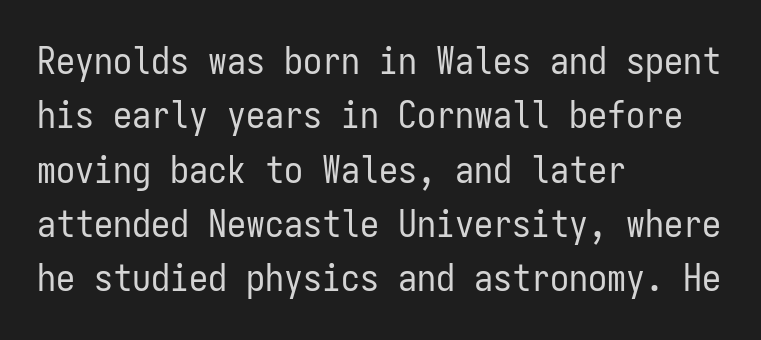
Q: Is the text bold? A: No.
Q: Is the text italic (slanted)? A: No, it is upright.
Q: Is the typeface a serif or a sans-serif typeface? A: Sans-serif.
Q: Is the text underlined? A: No.
Q: How is the paragraph aligned? A: Left-aligned.
Q: Is the spacing between letters normal or unusually wide? A: Normal.
Q: Is the spacing between lines tight, normal or loose? A: Normal.
Q: Width (condensed, normal, or wide)? A: Condensed.
Q: Stroke contrast? A: Low.
Q: x-height? A: Medium.
Q: Monospaced? A: Yes.
